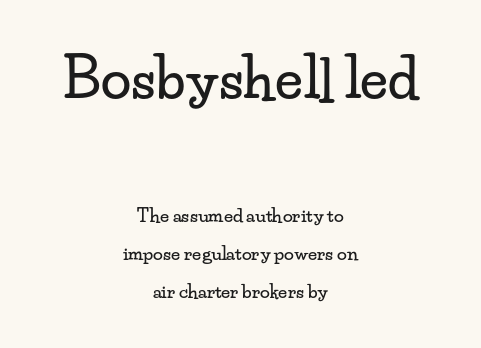
The image shows 55 px wide serif type, upright; set centered, loose line spacing (2.11x), normal letter spacing, not underlined; the first (top) block is 3.06x larger; low stroke contrast and a small x-height.
